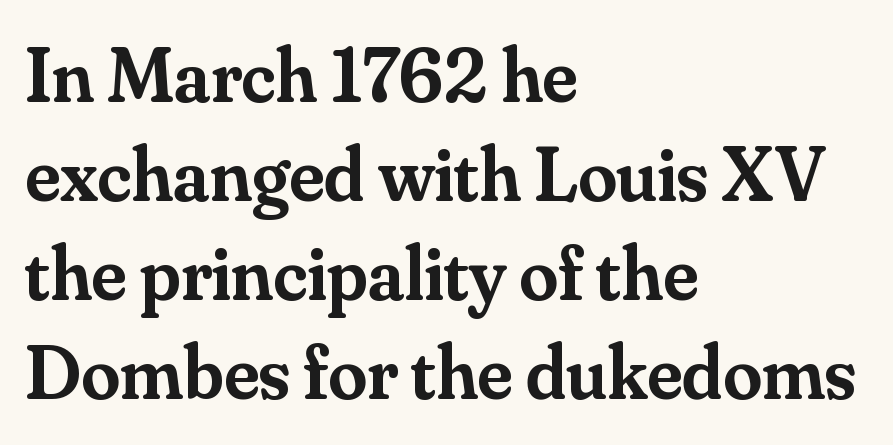
The image shows 78 px semibold serif type, upright; set left-aligned, normal line spacing (1.27x), normal letter spacing, not underlined; medium stroke contrast and a small x-height.
